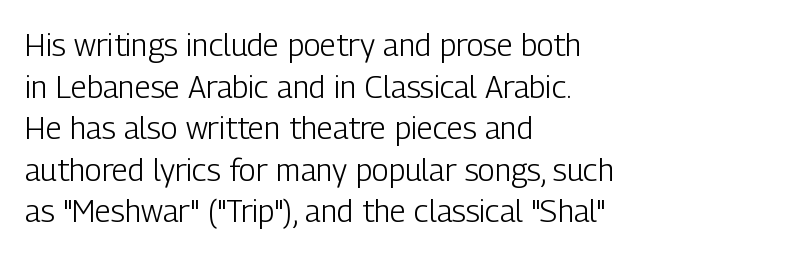
Q: Is the text bold? A: No.
Q: Is the text italic (slanted)? A: No, it is upright.
Q: Is the typeface a serif or a sans-serif typeface? A: Sans-serif.
Q: Is the text underlined? A: No.
Q: How is the paragraph aligned? A: Left-aligned.
Q: Is the spacing between letters normal or unusually wide? A: Normal.
Q: Is the spacing between lines tight, normal or loose? A: Normal.
Q: Width (condensed, normal, or wide)? A: Condensed.
Q: Stroke contrast? A: Low.
Q: x-height? A: Medium.
Q: Monospaced? A: No.
